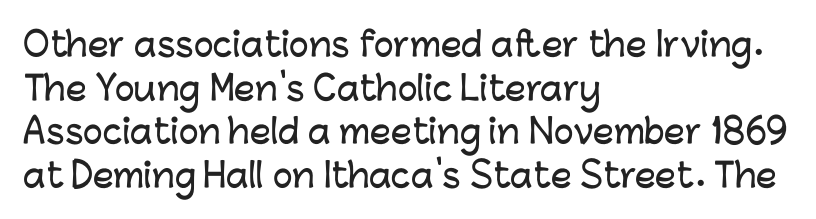
Q: Is the text italic (slanted)? A: No, it is upright.
Q: Is the typeface a serif or a sans-serif typeface? A: Sans-serif.
Q: Is the text underlined? A: No.
Q: How is the paragraph aligned? A: Left-aligned.
Q: Is the spacing between letters normal or unusually wide? A: Normal.
Q: Is the spacing between lines tight, normal or loose? A: Normal.
Q: Width (condensed, normal, or wide)? A: Normal.
Q: Stroke contrast? A: Low.
Q: x-height? A: Medium.
Q: Monospaced? A: No.
